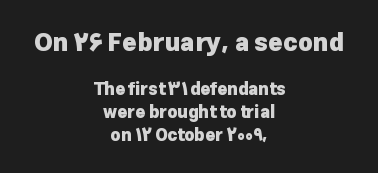
Notice how thick the strokes are: this is what a full bold looks like. Casual observation: everything's sitting right in the middle. The letterforms sit shoulder to shoulder at normal distance. Just letters on the line, the space beneath them empty.
